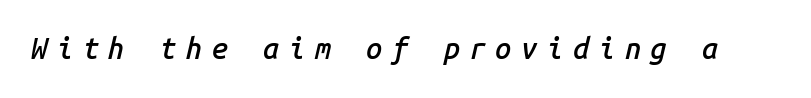
{"italic": "yes", "lean": "right", "slant_degrees": 14, "bold": "semi", "weight": "semibold", "width": "normal", "stroke_contrast": "low", "x_height": "medium", "monospaced": "yes", "underline": "no", "letter_spacing": "wide", "letter_spacing_em": 0.33, "glyph_px": 29}
